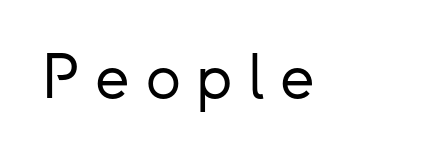
To sum up the face: it is a sans, with no serifs. You could only call the tracking loose — the letters float apart. Upright lettering throughout. You could not count columns in this text — the font is proportionally spaced. The foot of each line stays bare and open.
